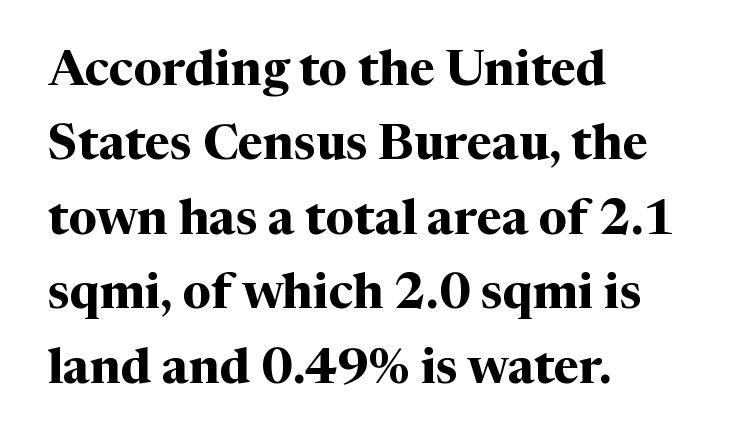
Q: Is the text bold? A: Yes.
Q: Is the text italic (slanted)? A: No, it is upright.
Q: Is the typeface a serif or a sans-serif typeface? A: Serif.
Q: Is the text underlined? A: No.
Q: How is the paragraph aligned? A: Left-aligned.
Q: Is the spacing between letters normal or unusually wide? A: Normal.
Q: Is the spacing between lines tight, normal or loose? A: Normal.
Q: Width (condensed, normal, or wide)? A: Normal.
Q: Stroke contrast? A: Medium.
Q: x-height? A: Medium.
Q: Monospaced? A: No.
